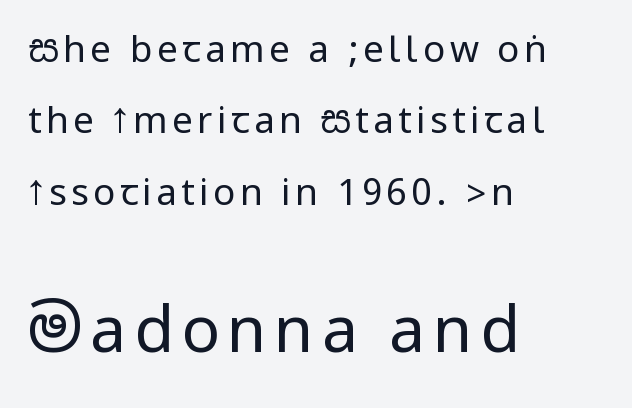
Q: Is the text bold? A: No.
Q: Is the text italic (slanted)? A: No, it is upright.
Q: Is the typeface a serif or a sans-serif typeface? A: Sans-serif.
Q: Is the text underlined? A: No.
Q: How is the paragraph aligned? A: Left-aligned.
Q: Is the spacing between lines tight, normal or loose? A: Loose.
Q: Which block of text is set in a larger size, the first (top) or the second (bottom)? A: The second (bottom) one.
Q: Width (condensed, normal, or wide)? A: Condensed.
Q: Stroke contrast? A: Low.
